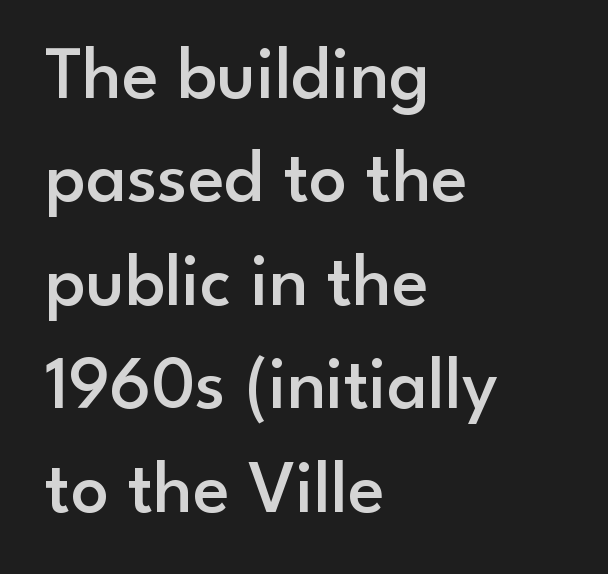
Q: Is the text bold? A: Semi-bold.
Q: Is the text italic (slanted)? A: No, it is upright.
Q: Is the typeface a serif or a sans-serif typeface? A: Sans-serif.
Q: Is the text underlined? A: No.
Q: How is the paragraph aligned? A: Left-aligned.
Q: Is the spacing between letters normal or unusually wide? A: Normal.
Q: Is the spacing between lines tight, normal or loose? A: Normal.
Q: Width (condensed, normal, or wide)? A: Normal.
Q: Stroke contrast? A: Low.
Q: x-height? A: Small.
Q: Monospaced? A: No.
